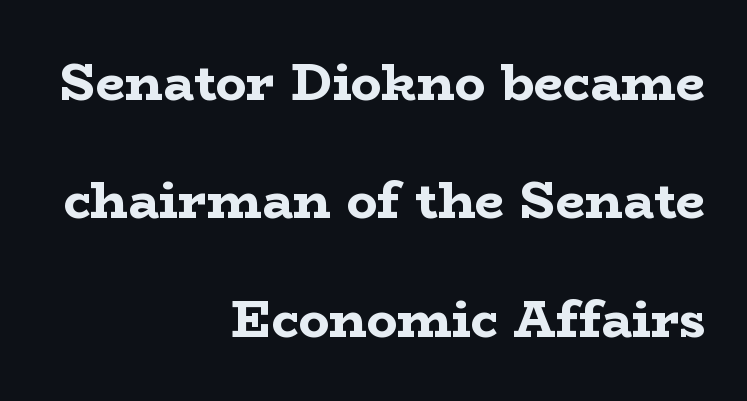
Q: Is the text bold? A: Yes.
Q: Is the text italic (slanted)? A: No, it is upright.
Q: Is the typeface a serif or a sans-serif typeface? A: Serif.
Q: Is the text underlined? A: No.
Q: How is the paragraph aligned? A: Right-aligned.
Q: Is the spacing between letters normal or unusually wide? A: Normal.
Q: Is the spacing between lines tight, normal or loose? A: Loose.
Q: Width (condensed, normal, or wide)? A: Wide.
Q: Stroke contrast? A: Low.
Q: x-height? A: Medium.
Q: Monospaced? A: No.
